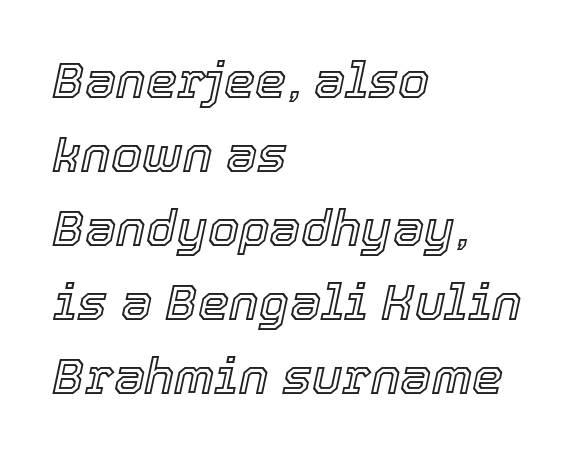
Compared with ordinary roman type, these characters are visibly tilted. Spacing verdict: proportional, widths tailored to each character. Reading down the column, the eye jumps a familiar distance to each next line. No extra tracking has been applied to these lines. The paragraph shown leans on its left margin.
